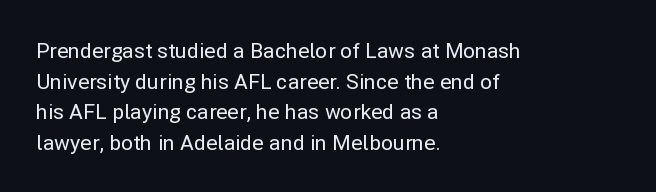
{"italic": "no", "underline": "no", "align": "left", "line_spacing": "normal", "line_spacing_ratio": 1.46, "letter_spacing": "normal", "letter_spacing_em": 0.0, "glyph_px": 21}
